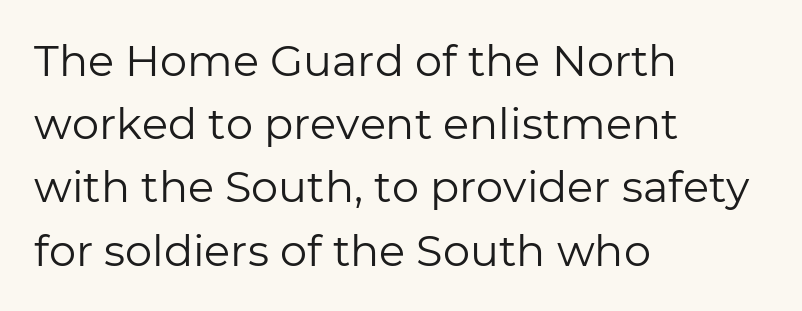
{"serif": "no", "italic": "no", "bold": "no", "weight": "regular", "width": "normal", "stroke_contrast": "low", "x_height": "medium", "monospaced": "no", "underline": "no", "align": "left", "line_spacing": "normal", "line_spacing_ratio": 1.47, "letter_spacing": "normal", "letter_spacing_em": 0.0, "glyph_px": 43}
